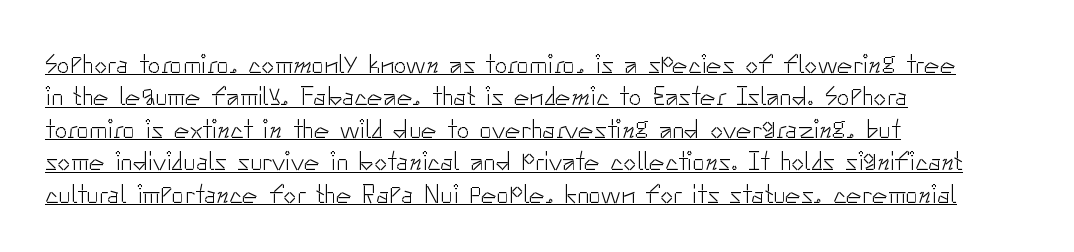
The image shows 26 px text type, upright; set left-aligned, normal line spacing (1.25x), normal letter spacing, underlined.
